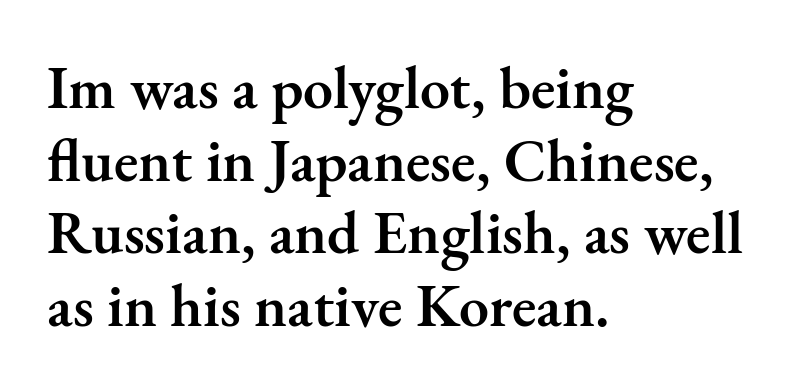
The image shows 60 px semibold serif type, upright; set left-aligned, line spacing 1.21x, normal letter spacing, not underlined; medium stroke contrast and a small x-height.
